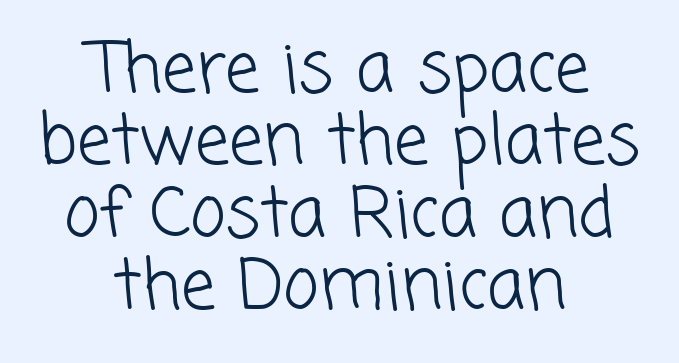
Q: Is the text bold? A: No.
Q: Is the typeface a serif or a sans-serif typeface? A: Sans-serif.
Q: Is the text underlined? A: No.
Q: How is the paragraph aligned? A: Centered.
Q: Is the spacing between letters normal or unusually wide? A: Normal.
Q: Is the spacing between lines tight, normal or loose? A: Tight.
Q: Width (condensed, normal, or wide)? A: Normal.
Q: Stroke contrast? A: Low.
Q: x-height? A: Medium.
Q: Monospaced? A: No.
